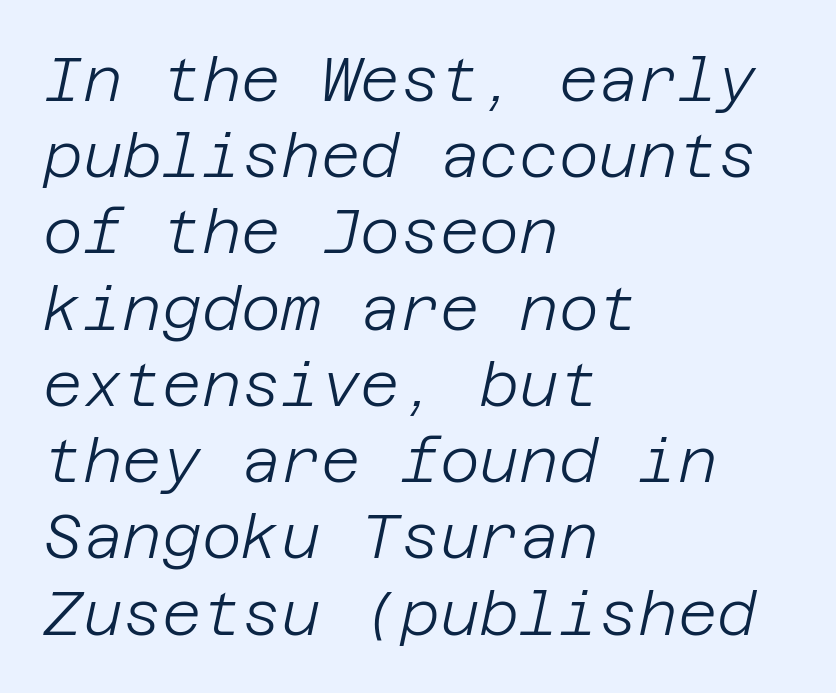
The image shows 61 px light type, italic (leaning right); set left-aligned, normal line spacing (1.25x), normal letter spacing, not underlined; low stroke contrast and a large x-height.
